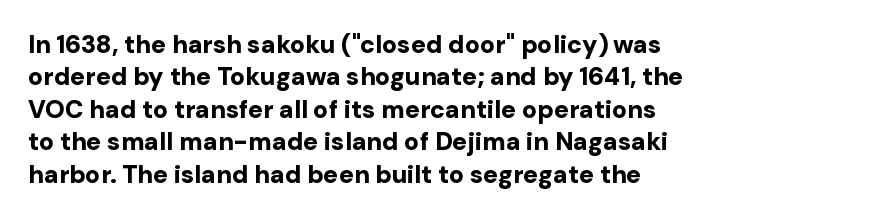
Q: Is the text bold? A: Yes.
Q: Is the text italic (slanted)? A: No, it is upright.
Q: Is the text underlined? A: No.
Q: How is the paragraph aligned? A: Left-aligned.
Q: Is the spacing between letters normal or unusually wide? A: Normal.
Q: Is the spacing between lines tight, normal or loose? A: Normal.
